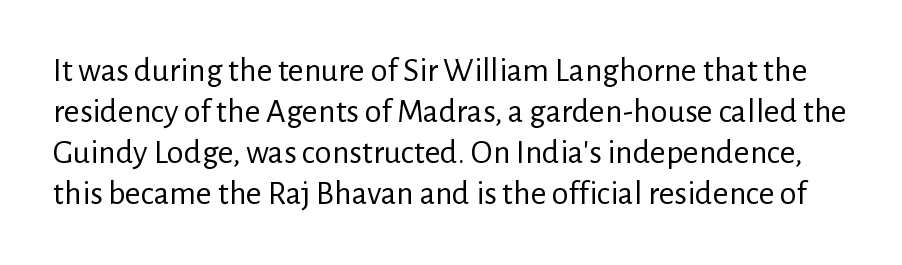
The image shows 34 px regular-weight sans-serif type, upright; set line spacing 1.21x, normal letter spacing, not underlined; low stroke contrast and a medium x-height.
